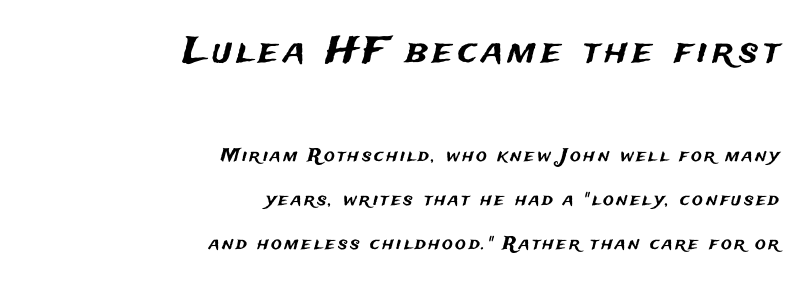
Q: Is the text italic (slanted)? A: Yes.
Q: Is the typeface a serif or a sans-serif typeface? A: Sans-serif.
Q: Is the text underlined? A: No.
Q: How is the paragraph aligned? A: Right-aligned.
Q: Is the spacing between lines tight, normal or loose? A: Loose.
Q: Which block of text is set in a larger size, the first (top) or the second (bottom)? A: The first (top) one.
Q: Width (condensed, normal, or wide)? A: Normal.
Q: Stroke contrast? A: Medium.
Q: x-height? A: Medium.
Q: Monospaced? A: No.
